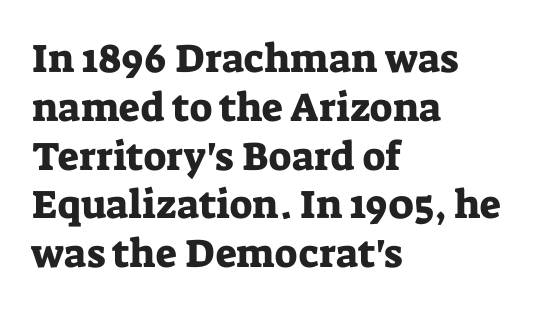
{"serif": "yes", "italic": "no", "width": "normal", "stroke_contrast": "low", "x_height": "medium", "monospaced": "no", "underline": "no", "align": "left", "line_spacing_ratio": 1.22, "letter_spacing": "normal", "letter_spacing_em": 0.0, "glyph_px": 40}
